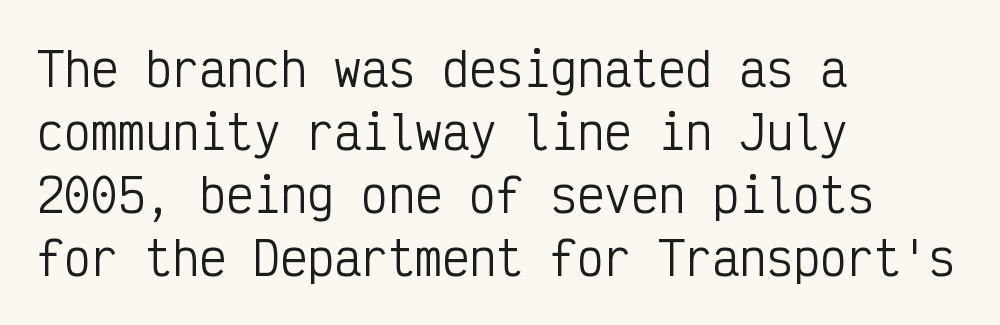
{"serif": "no", "italic": "no", "bold": "no", "weight": "regular", "width": "condensed", "stroke_contrast": "low", "x_height": "medium", "monospaced": "yes", "underline": "no", "align": "left", "line_spacing": "normal", "line_spacing_ratio": 1.4, "letter_spacing": "normal", "letter_spacing_em": 0.0, "glyph_px": 45}
